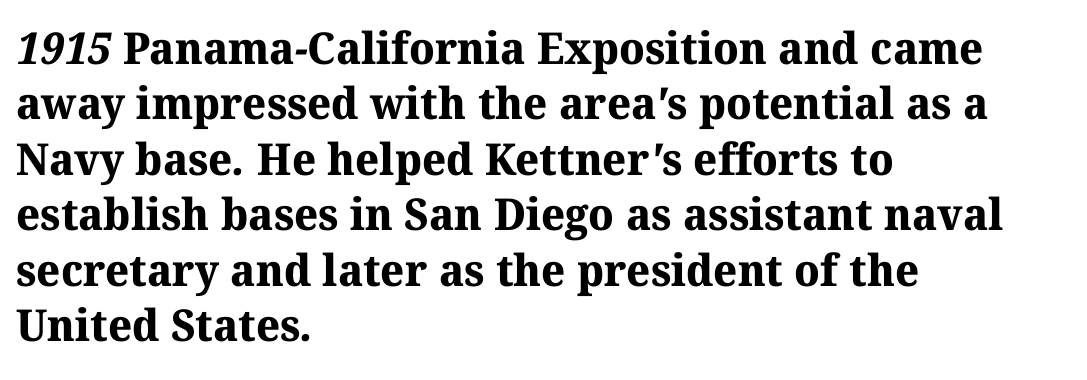
The image shows 44 px bold serif type; set left-aligned, normal line spacing (1.26x), normal letter spacing, not underlined; medium stroke contrast and a medium x-height.
